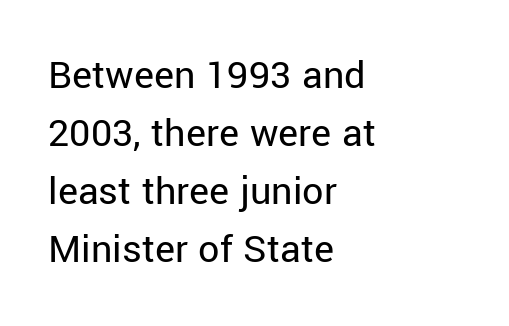
{"serif": "no", "italic": "no", "bold": "no", "weight": "regular", "width": "normal", "stroke_contrast": "low", "x_height": "medium", "monospaced": "no", "underline": "no", "align": "left", "line_spacing": "normal", "line_spacing_ratio": 1.38, "letter_spacing": "normal", "letter_spacing_em": 0.0, "glyph_px": 42}
